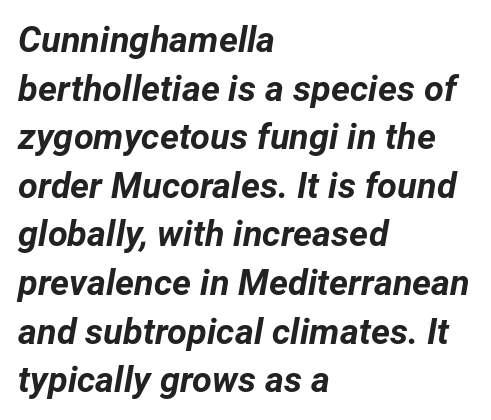
The image shows 36 px bold type, italic (leaning right); set left-aligned, normal line spacing (1.35x), normal letter spacing, not underlined; low stroke contrast and a medium x-height.
